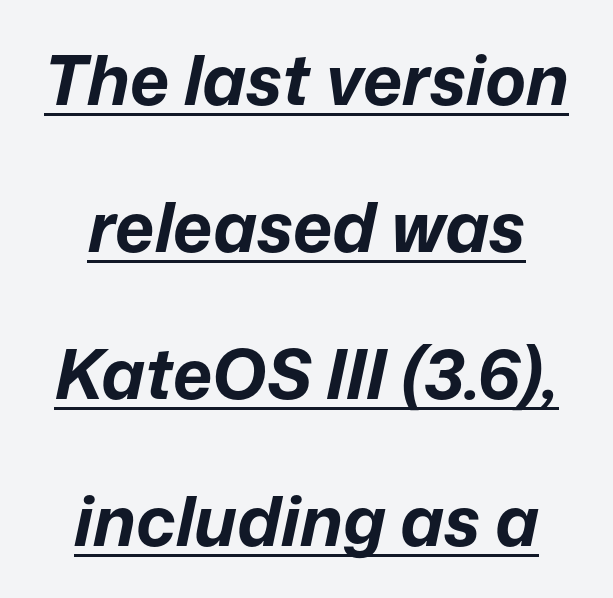
{"italic": "yes", "lean": "right", "slant_degrees": 12, "bold": "yes", "weight": "bold", "width": "normal", "stroke_contrast": "low", "x_height": "medium", "monospaced": "no", "underline": "yes", "align": "center", "line_spacing": "loose", "line_spacing_ratio": 2.13, "letter_spacing": "normal", "letter_spacing_em": 0.0, "glyph_px": 69}
